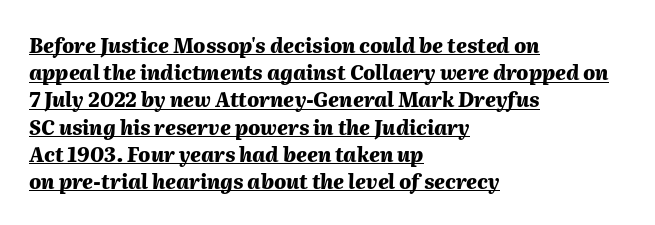
{"italic": "yes", "lean": "right", "slant_degrees": 2, "bold": "yes", "underline": "yes", "align": "left", "line_spacing": "normal", "line_spacing_ratio": 1.36, "letter_spacing": "normal", "letter_spacing_em": 0.0, "glyph_px": 20}
